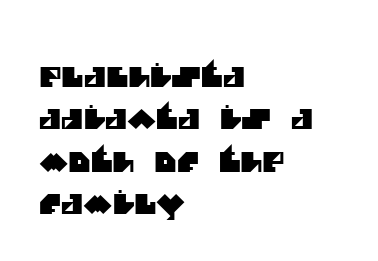
The compositor pushed each line to the left boundary. The passage shown stacks its lines at a standard gap. You could call the tracking neutral — neither tight nor loose. The string is rendered with underlining switched off.
